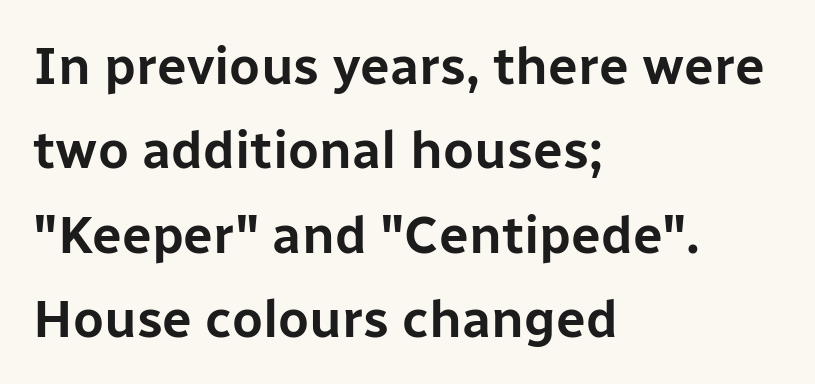
{"serif": "no", "italic": "no", "width": "normal", "stroke_contrast": "low", "x_height": "medium", "monospaced": "no", "underline": "no", "align": "left", "line_spacing": "normal", "line_spacing_ratio": 1.59, "letter_spacing": "normal", "letter_spacing_em": 0.0, "glyph_px": 53}
